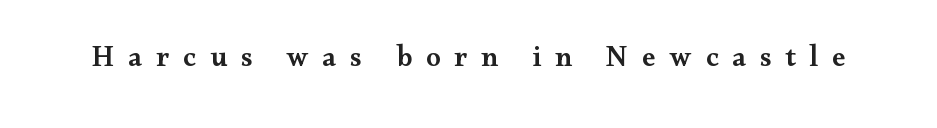
Q: Is the text bold? A: Semi-bold.
Q: Is the text italic (slanted)? A: No, it is upright.
Q: Is the typeface a serif or a sans-serif typeface? A: Serif.
Q: Is the text underlined? A: No.
Q: Is the spacing between letters normal or unusually wide? A: Unusually wide.
Q: Width (condensed, normal, or wide)? A: Wide.
Q: Stroke contrast? A: Medium.
Q: x-height? A: Small.
Q: Monospaced? A: No.
